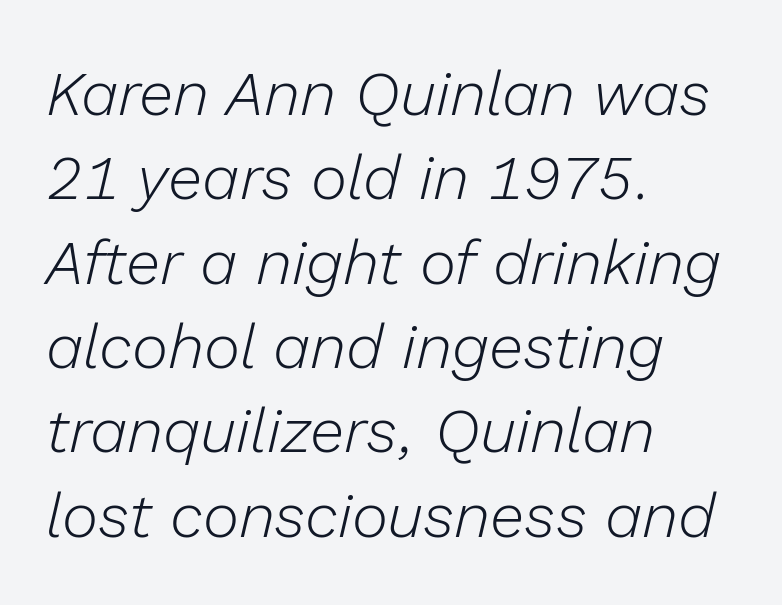
The space beneath each line is pristine and unruled. Baseline-to-baseline distance is the conventional proportion of letter height. Looking at the ascenders, they clearly lean. The tracking reads as untouched default to a designer's eye.
